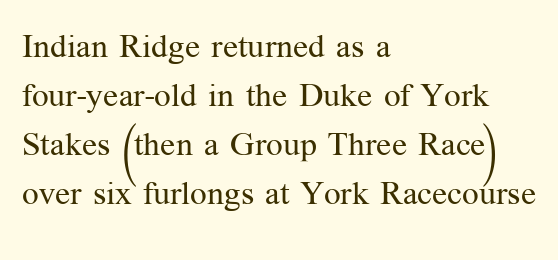
{"serif": "yes", "italic": "no", "bold": "no", "weight": "regular", "width": "normal", "stroke_contrast": "medium", "x_height": "medium", "monospaced": "no", "underline": "no", "align": "left", "line_spacing": "normal", "line_spacing_ratio": 1.48, "letter_spacing": "normal", "letter_spacing_em": 0.0, "glyph_px": 33}
